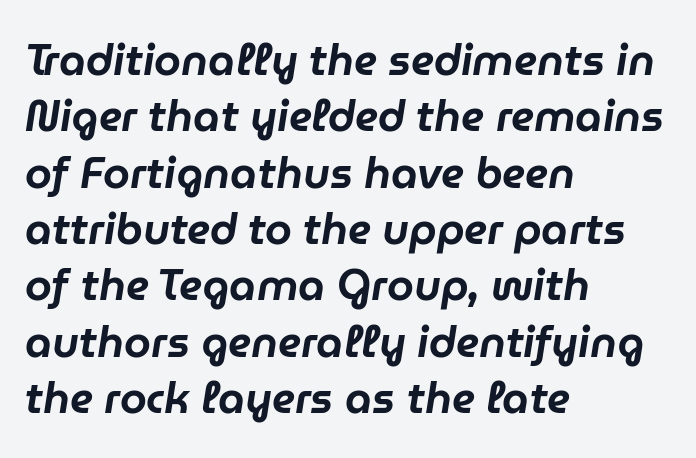
Q: Is the text italic (slanted)? A: Yes, it leans right by about 9 degrees.
Q: Is the text underlined? A: No.
Q: How is the paragraph aligned? A: Left-aligned.
Q: Is the spacing between letters normal or unusually wide? A: Normal.
Q: Is the spacing between lines tight, normal or loose? A: Normal.
Q: Width (condensed, normal, or wide)? A: Normal.
Q: Stroke contrast? A: Low.
Q: x-height? A: Medium.
Q: Monospaced? A: No.
